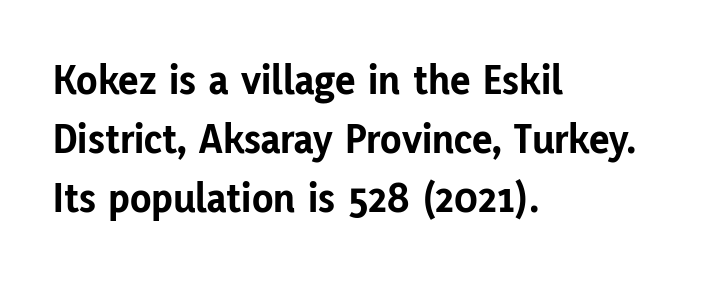
{"serif": "no", "italic": "no", "bold": "yes", "weight": "bold", "width": "normal", "stroke_contrast": "low", "x_height": "medium", "monospaced": "no", "underline": "no", "align": "left", "line_spacing": "normal", "line_spacing_ratio": 1.37, "letter_spacing": "normal", "letter_spacing_em": 0.0, "glyph_px": 43}
